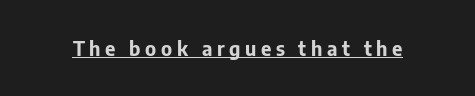
The image shows 20 px bold type, upright; set unusually wide letter spacing (+0.23 em), underlined.
